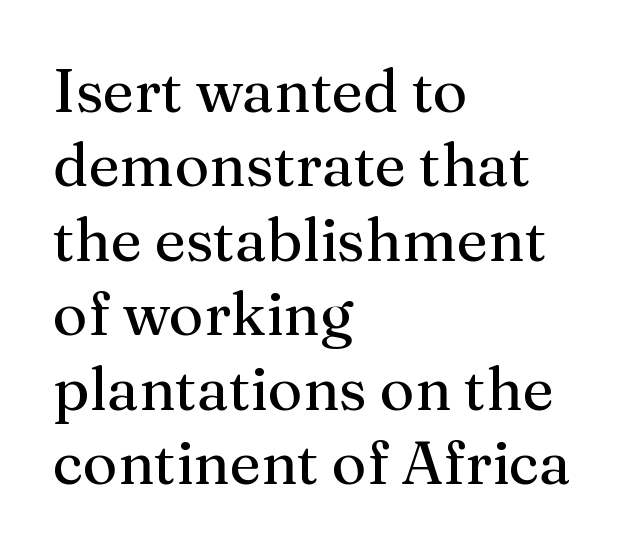
Visually the block forms a straight wall on the left and a jagged coastline on the right. Stroke terminals: seriffed. Tracking value appears to be zero — textbook default spacing. The space beneath each line is pristine and unruled. A typesetter would mark this as roman, not italic.
